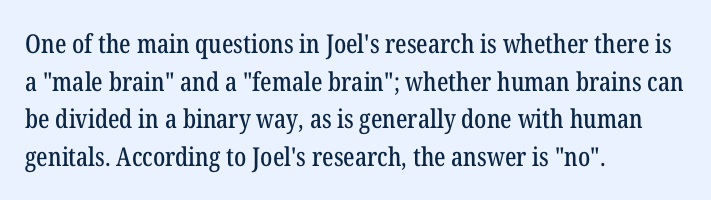
{"italic": "no", "underline": "no", "align": "left", "line_spacing": "normal", "line_spacing_ratio": 1.45, "letter_spacing": "normal", "letter_spacing_em": 0.0, "glyph_px": 26}
